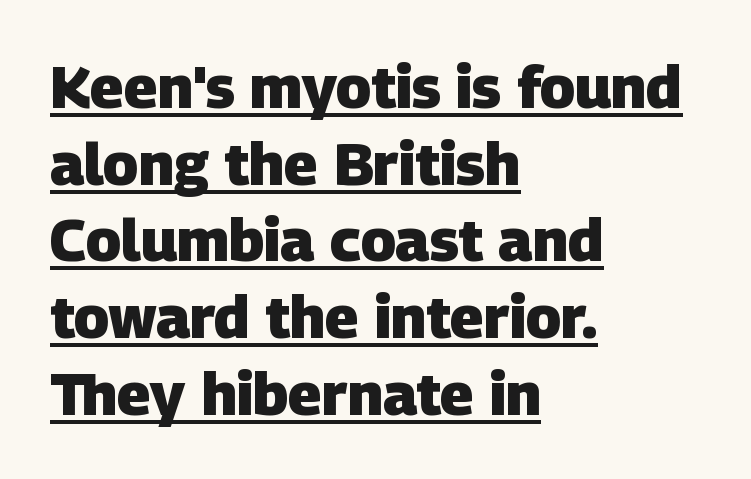
Q: Is the text bold? A: Yes.
Q: Is the typeface a serif or a sans-serif typeface? A: Sans-serif.
Q: Is the text underlined? A: Yes.
Q: How is the paragraph aligned? A: Left-aligned.
Q: Is the spacing between letters normal or unusually wide? A: Normal.
Q: Is the spacing between lines tight, normal or loose? A: Normal.
Q: Width (condensed, normal, or wide)? A: Normal.
Q: Stroke contrast? A: Low.
Q: x-height? A: Large.
Q: Monospaced? A: No.
